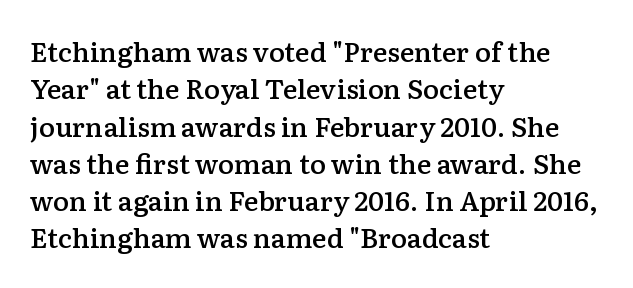
{"italic": "no", "bold": "semi", "underline": "no", "align": "left", "line_spacing": "normal", "line_spacing_ratio": 1.38, "letter_spacing": "normal", "letter_spacing_em": 0.0, "glyph_px": 27}
